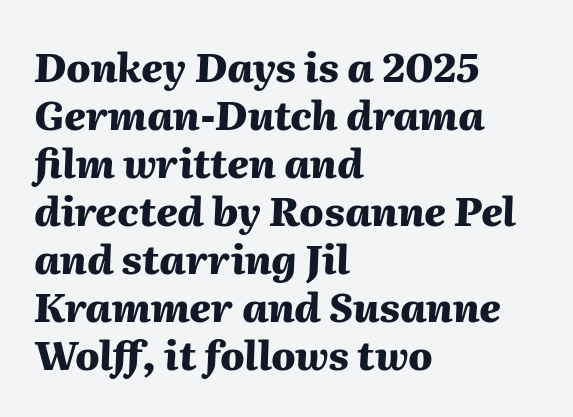
Q: Is the text bold? A: Yes.
Q: Is the text italic (slanted)? A: Yes, it leans right by about 2 degrees.
Q: Is the text underlined? A: No.
Q: How is the paragraph aligned? A: Left-aligned.
Q: Is the spacing between letters normal or unusually wide? A: Normal.
Q: Width (condensed, normal, or wide)? A: Normal.
Q: Stroke contrast? A: Medium.
Q: x-height? A: Medium.
Q: Monospaced? A: No.
